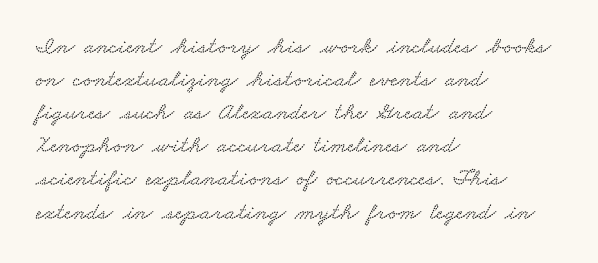
Line beginnings align vertically; line endings do not. Tracking here is standard; glyphs follow each other at the usual distance. This rendering features lettering with no underline. The vertical gap from one line to the next is medium.
